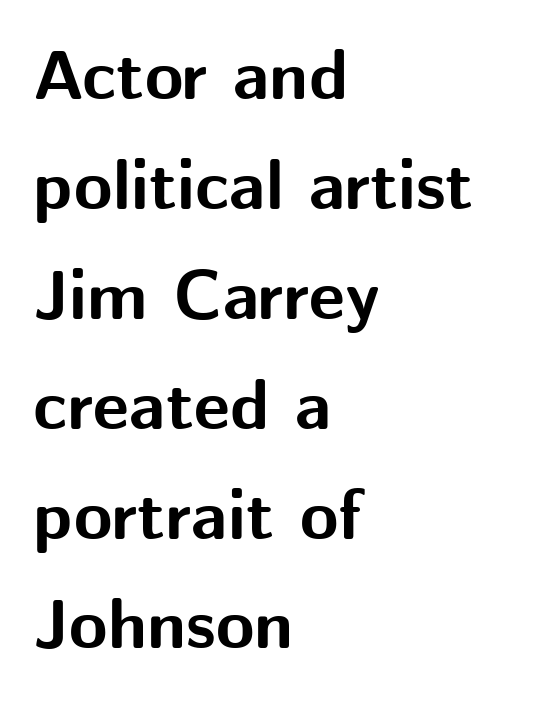
The image shows 70 px bold sans-serif type, upright; set left-aligned, normal line spacing (1.57x), normal letter spacing, not underlined; medium stroke contrast and a medium x-height.
